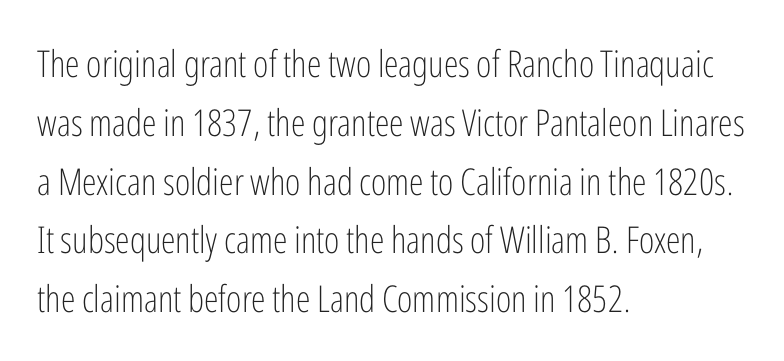
{"serif": "no", "italic": "no", "bold": "no", "weight": "light", "width": "condensed", "stroke_contrast": "low", "x_height": "medium", "monospaced": "no", "underline": "no", "align": "left", "line_spacing": "normal", "line_spacing_ratio": 1.59, "letter_spacing": "normal", "letter_spacing_em": 0.0, "glyph_px": 37}
